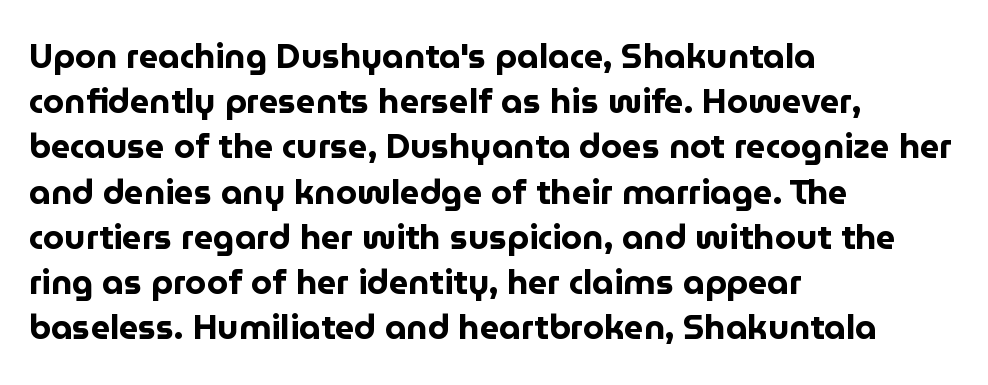
Q: Is the text bold? A: Yes.
Q: Is the text italic (slanted)? A: No, it is upright.
Q: Is the typeface a serif or a sans-serif typeface? A: Sans-serif.
Q: Is the text underlined? A: No.
Q: How is the paragraph aligned? A: Left-aligned.
Q: Is the spacing between letters normal or unusually wide? A: Normal.
Q: Is the spacing between lines tight, normal or loose? A: Normal.
Q: Width (condensed, normal, or wide)? A: Normal.
Q: Stroke contrast? A: Low.
Q: x-height? A: Medium.
Q: Monospaced? A: No.
